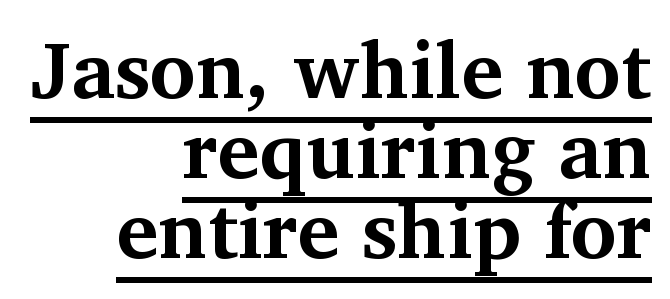
Q: Is the text bold? A: Yes.
Q: Is the text italic (slanted)? A: No, it is upright.
Q: Is the typeface a serif or a sans-serif typeface? A: Serif.
Q: Is the text underlined? A: Yes.
Q: How is the paragraph aligned? A: Right-aligned.
Q: Is the spacing between letters normal or unusually wide? A: Normal.
Q: Is the spacing between lines tight, normal or loose? A: Tight.
Q: Width (condensed, normal, or wide)? A: Normal.
Q: Stroke contrast? A: Medium.
Q: x-height? A: Medium.
Q: Monospaced? A: No.
